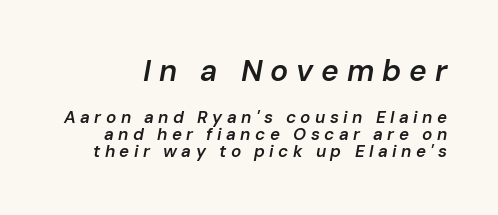
Successive baselines arrive quickly, one right under another. Each glyph is drawn with semibold strokes, heavier than normal yet not fully bold. The string is rendered with underlining switched off. The more generous point size was reserved for the upper chunk. The rendering uses natural spacing where letterforms have individual widths. In terms of posture, this sample is oblique.
